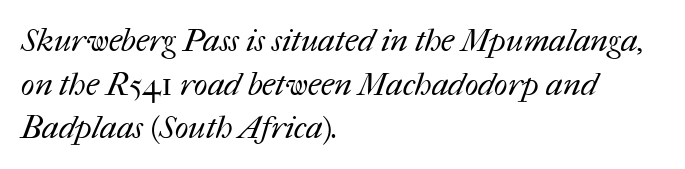
The image shows 32 px regular-weight type; set left-aligned, normal line spacing (1.36x), normal letter spacing, not underlined; medium stroke contrast and a medium x-height.
